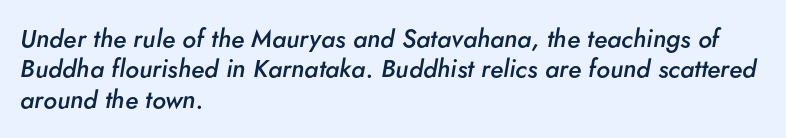
{"italic": "yes", "lean": "right", "slant_degrees": 5, "bold": "semi", "underline": "no", "align": "left", "line_spacing_ratio": 1.22, "letter_spacing": "normal", "letter_spacing_em": 0.0, "glyph_px": 25}
